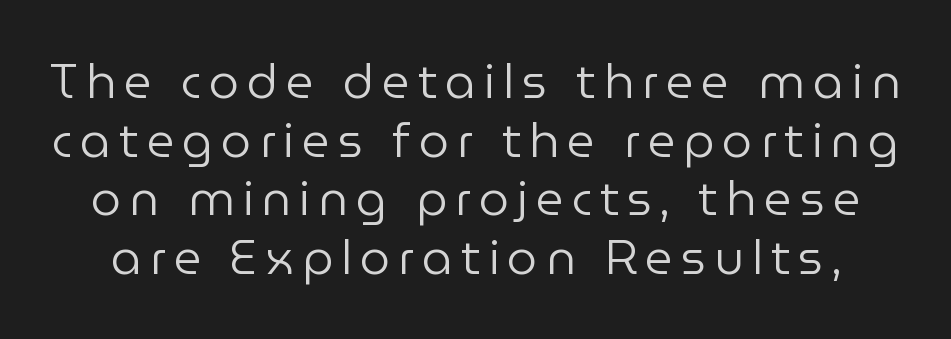
The image shows 48 px regular-weight sans-serif type, upright; set line spacing 1.22x, not underlined; low stroke contrast and a medium x-height.
